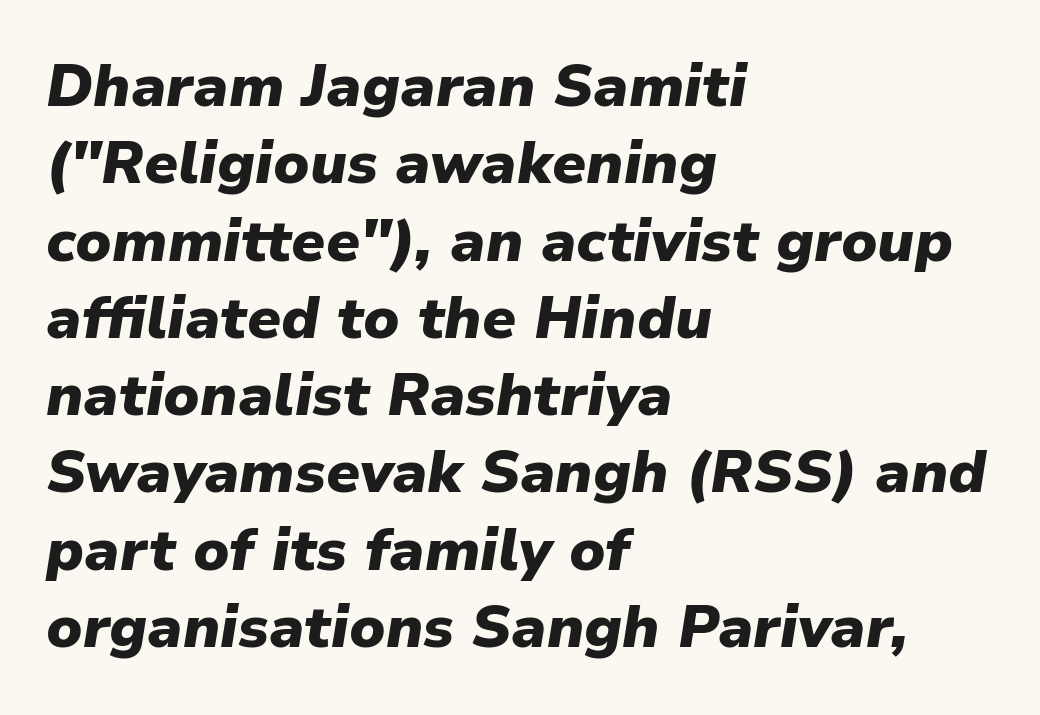
The image shows 59 px heavy type, italic (leaning right); set left-aligned, normal line spacing (1.31x), normal letter spacing, not underlined; low stroke contrast and a medium x-height.
